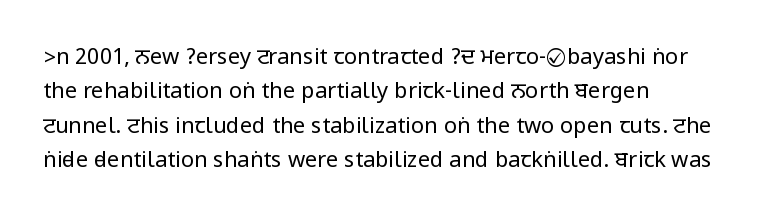
Q: Is the text bold? A: No.
Q: Is the text italic (slanted)? A: No, it is upright.
Q: Is the text underlined? A: No.
Q: How is the paragraph aligned? A: Left-aligned.
Q: Is the spacing between letters normal or unusually wide? A: Normal.
Q: Is the spacing between lines tight, normal or loose? A: Normal.
